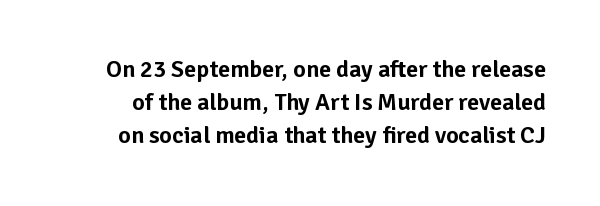
Q: Is the text italic (slanted)? A: No, it is upright.
Q: Is the text underlined? A: No.
Q: Is the spacing between letters normal or unusually wide? A: Normal.
Q: Is the spacing between lines tight, normal or loose? A: Normal.
